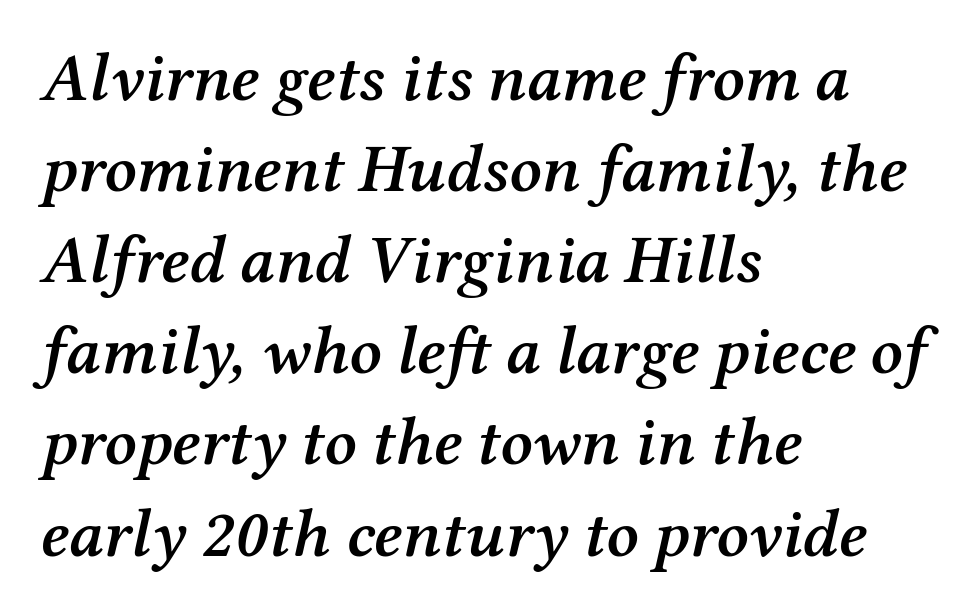
Emphasis-style slanted type is in use. Leftover space on each line is placed entirely after the last word. Is the letter spacing exaggerated? No — it looks like the ordinary default. Strokes here are thickened, but only to semibold level.
